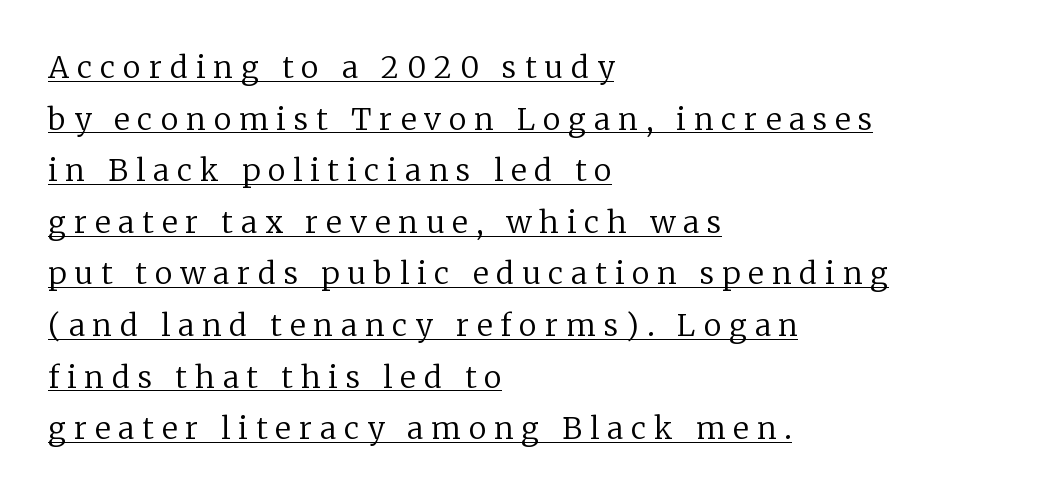
{"serif": "yes", "italic": "no", "bold": "no", "weight": "regular", "width": "normal", "stroke_contrast": "low", "x_height": "medium", "monospaced": "no", "underline": "yes", "align": "left", "line_spacing_ratio": 1.72, "letter_spacing": "wide", "letter_spacing_em": 0.27, "glyph_px": 30}
